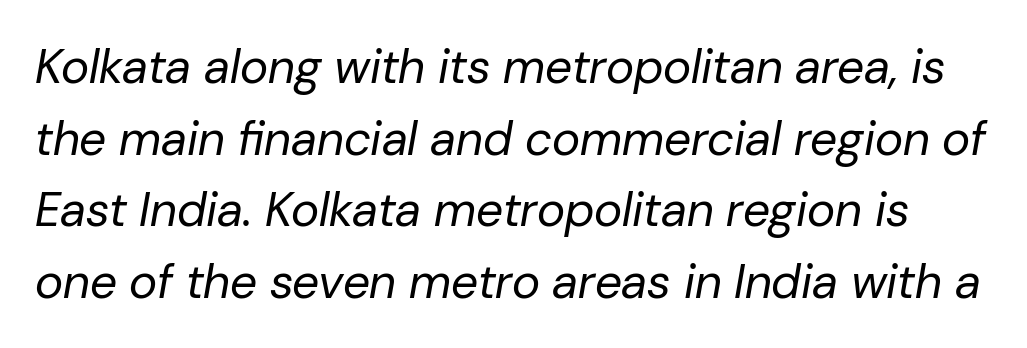
The image shows 48 px regular-weight type, italic (leaning right); set normal line spacing (1.49x), normal letter spacing, not underlined; low stroke contrast and a medium x-height.
